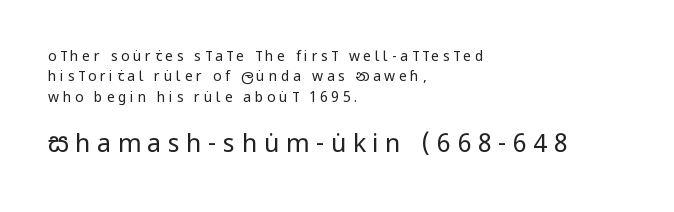
Casual observation: everything's shoved over to the left. When letters stand straight like this, we call the style roman or upright. The cut favours lightness, reaching ordinary text weight at its darkest. Normally led — the rows are evenly, conventionally spaced.
